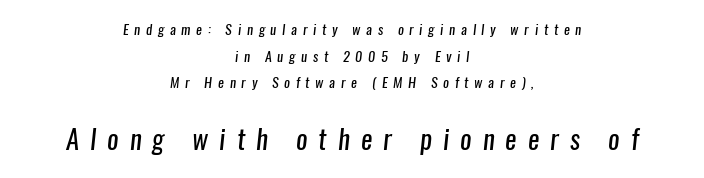
{"bold": "no", "underline": "no", "align": "center", "line_spacing": "loose", "line_spacing_ratio": 1.9, "letter_spacing": "wide", "letter_spacing_em": 0.41, "larger_block": "second", "size_ratio": 1.93, "glyph_px": 27}
